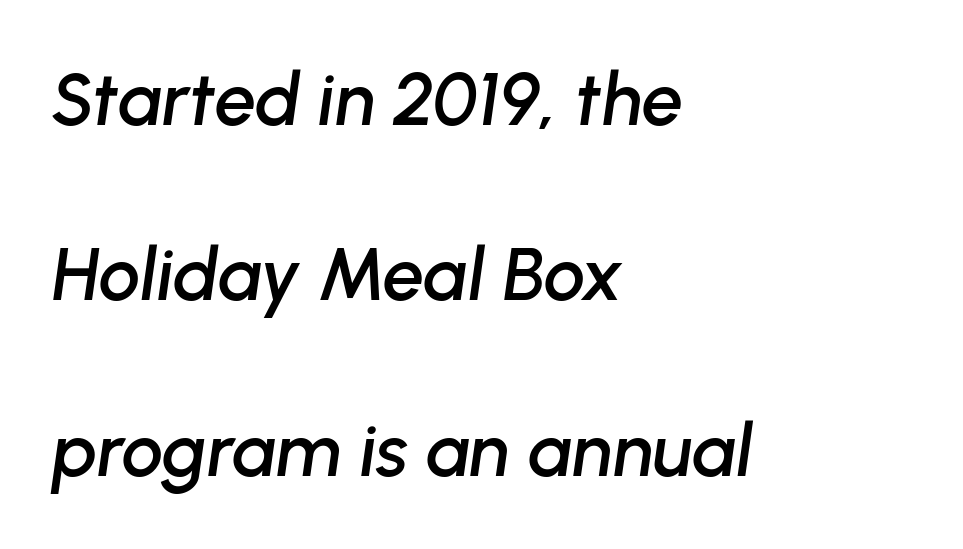
The image shows 74 px text type, italic (leaning right); set left-aligned, loose line spacing (2.37x), normal letter spacing, not underlined; low stroke contrast and a medium x-height.
